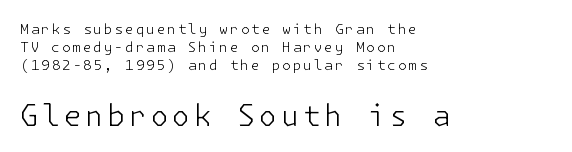
Q: Is the text bold? A: No.
Q: Is the text italic (slanted)? A: No, it is upright.
Q: Is the typeface a serif or a sans-serif typeface? A: Sans-serif.
Q: Is the text underlined? A: No.
Q: How is the paragraph aligned? A: Left-aligned.
Q: Is the spacing between lines tight, normal or loose? A: Normal.
Q: Which block of text is set in a larger size, the first (top) or the second (bottom)? A: The second (bottom) one.
Q: Width (condensed, normal, or wide)? A: Normal.
Q: Stroke contrast? A: Low.
Q: x-height? A: Medium.
